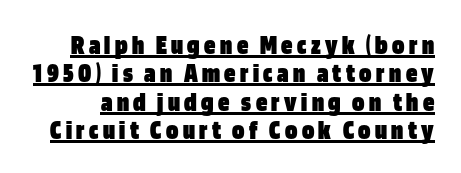
{"serif": "no", "italic": "no", "bold": "yes", "weight": "heavy", "width": "condensed", "stroke_contrast": "low", "x_height": "large", "monospaced": "no", "underline": "yes", "line_spacing": "tight", "line_spacing_ratio": 1.01, "glyph_px": 28}
